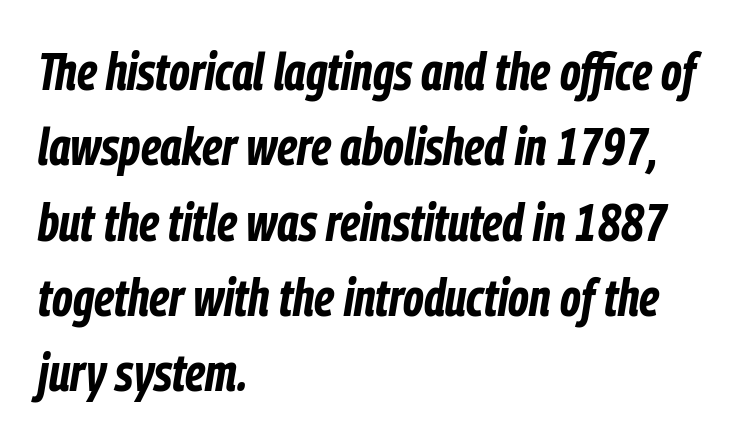
Q: Is the text bold? A: Yes.
Q: Is the text italic (slanted)? A: Yes, it leans right by about 9 degrees.
Q: Is the text underlined? A: No.
Q: How is the paragraph aligned? A: Left-aligned.
Q: Is the spacing between letters normal or unusually wide? A: Normal.
Q: Is the spacing between lines tight, normal or loose? A: Normal.
Q: Width (condensed, normal, or wide)? A: Condensed.
Q: Stroke contrast? A: Low.
Q: x-height? A: Medium.
Q: Monospaced? A: No.
